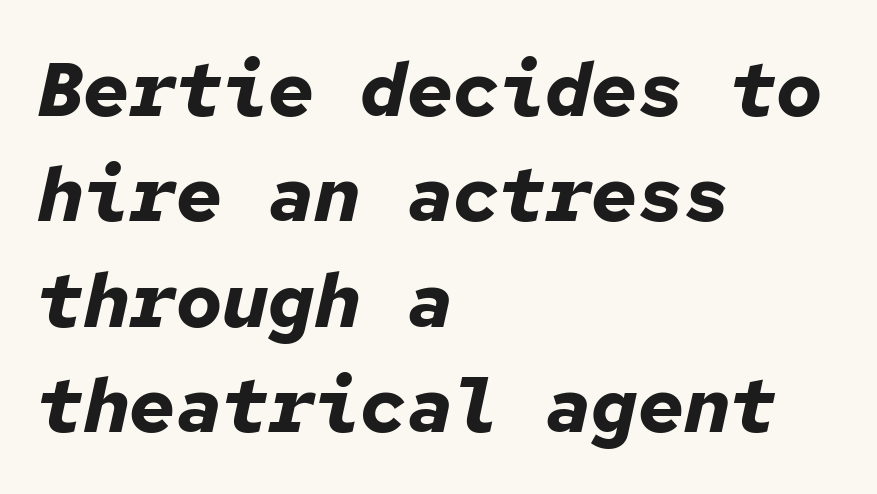
Q: Is the text bold? A: Yes.
Q: Is the text italic (slanted)? A: Yes, it leans right by about 12 degrees.
Q: Is the text underlined? A: No.
Q: How is the paragraph aligned? A: Left-aligned.
Q: Is the spacing between letters normal or unusually wide? A: Normal.
Q: Is the spacing between lines tight, normal or loose? A: Normal.
Q: Width (condensed, normal, or wide)? A: Normal.
Q: Stroke contrast? A: Low.
Q: x-height? A: Medium.
Q: Monospaced? A: Yes.
